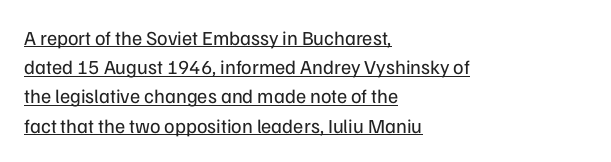
The image shows 20 px text type, upright; set left-aligned, normal line spacing (1.46x), normal letter spacing, underlined.
